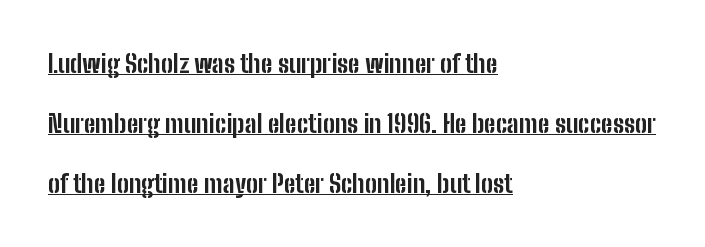
The image shows 25 px bold type, upright; set left-aligned, loose line spacing (2.4x), normal letter spacing, underlined.
